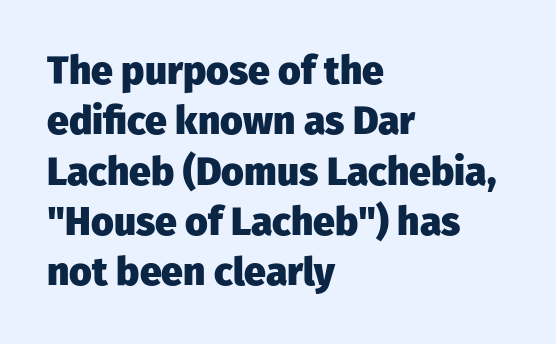
Q: Is the text bold? A: Yes.
Q: Is the text italic (slanted)? A: No, it is upright.
Q: Is the typeface a serif or a sans-serif typeface? A: Sans-serif.
Q: Is the text underlined? A: No.
Q: How is the paragraph aligned? A: Left-aligned.
Q: Is the spacing between letters normal or unusually wide? A: Normal.
Q: Is the spacing between lines tight, normal or loose? A: Normal.
Q: Width (condensed, normal, or wide)? A: Normal.
Q: Stroke contrast? A: Low.
Q: x-height? A: Medium.
Q: Monospaced? A: No.
